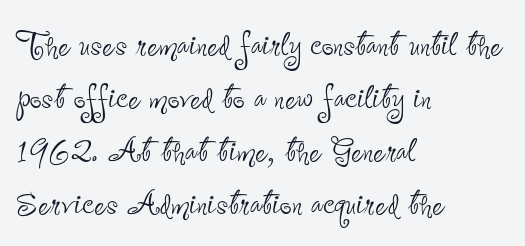
The gaps between neighbouring characters are ordinary and unremarkable. The vertical gap from one line to the next is medium. What kind of face is this? One without serifs — a sans. A student would call this left alignment; a typographer would say flush left, rag right.
